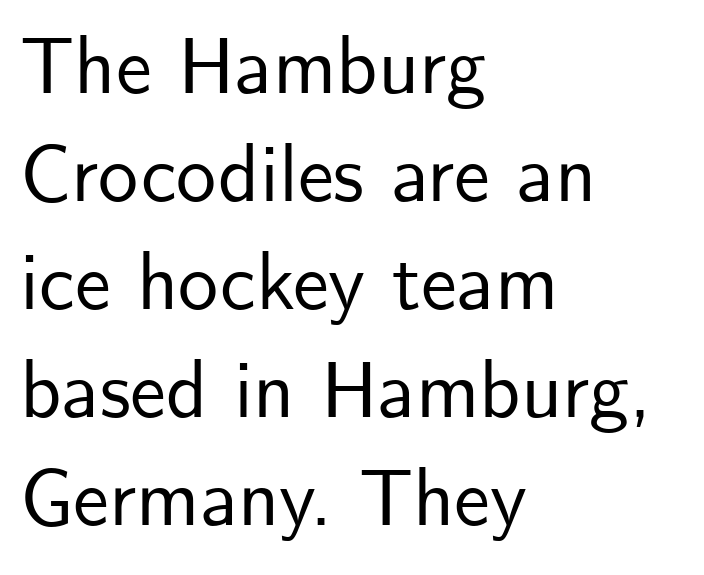
Q: Is the text italic (slanted)? A: No, it is upright.
Q: Is the typeface a serif or a sans-serif typeface? A: Sans-serif.
Q: Is the text underlined? A: No.
Q: How is the paragraph aligned? A: Left-aligned.
Q: Is the spacing between letters normal or unusually wide? A: Normal.
Q: Is the spacing between lines tight, normal or loose? A: Normal.
Q: Width (condensed, normal, or wide)? A: Normal.
Q: Stroke contrast? A: Low.
Q: x-height? A: Small.
Q: Monospaced? A: No.
